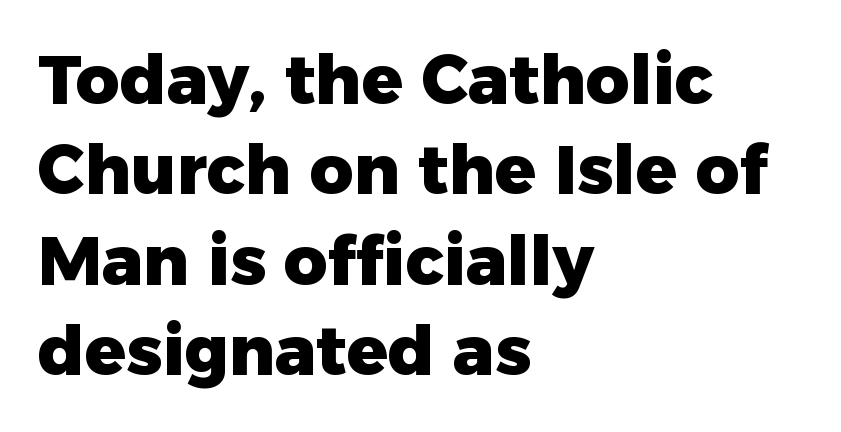
The image shows 68 px heavy sans-serif type, upright; set left-aligned, normal line spacing (1.33x), normal letter spacing, not underlined; low stroke contrast and a medium x-height.
